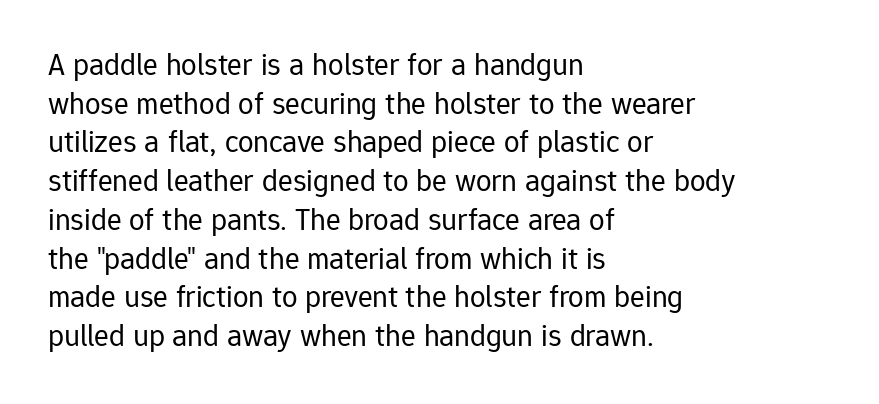
Typographically, this falls in the sans-serif category. Think of a printed novel: that variable character pitch is what you see here. Quick note: not italic, upright. Each word holds together tightly as a unit, with standard inter-letter gaps.
